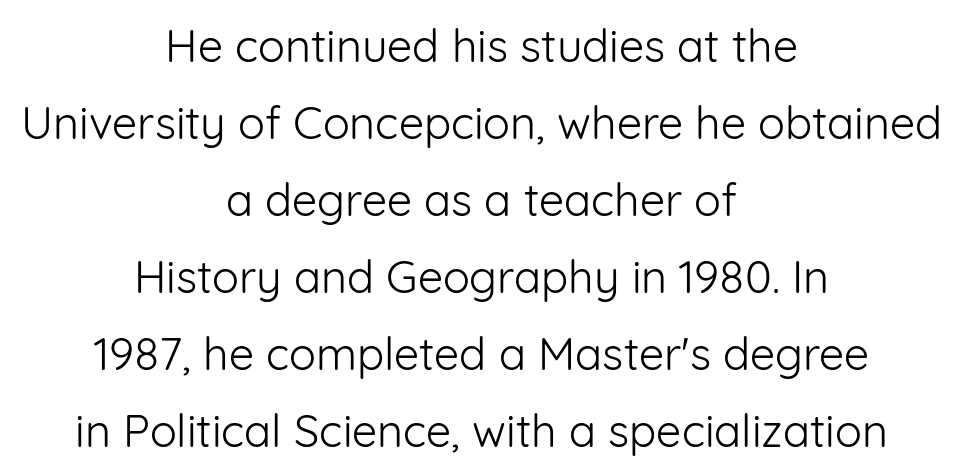
The image shows 45 px light sans-serif type, upright; set centered, line spacing 1.71x, normal letter spacing, not underlined; low stroke contrast and a medium x-height.
